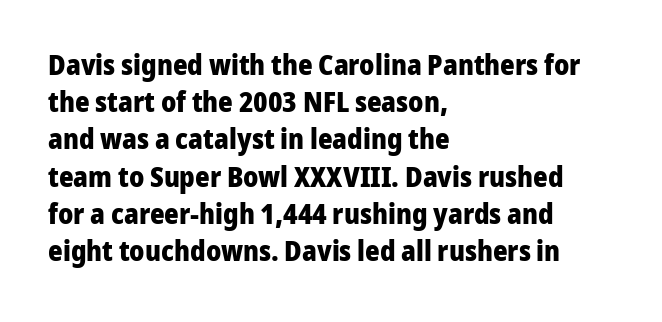
The image shows 28 px heavy sans-serif type, upright; set left-aligned, normal line spacing (1.33x), normal letter spacing, not underlined; low stroke contrast and a medium x-height.
